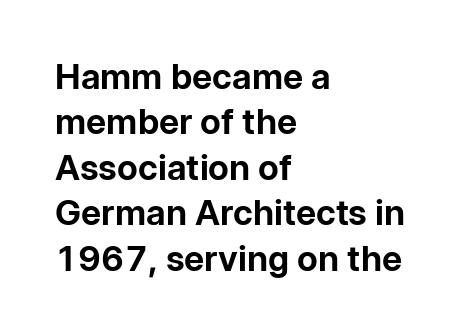
The image shows 35 px bold sans-serif type, upright; set left-aligned, normal line spacing (1.3x), normal letter spacing, not underlined; low stroke contrast and a medium x-height.
